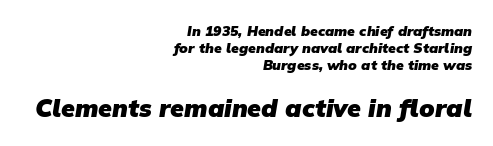
{"bold": "yes", "underline": "no", "align": "right", "line_spacing_ratio": 1.2, "letter_spacing": "normal", "letter_spacing_em": 0.0, "larger_block": "second", "size_ratio": 1.79, "glyph_px": 25}
